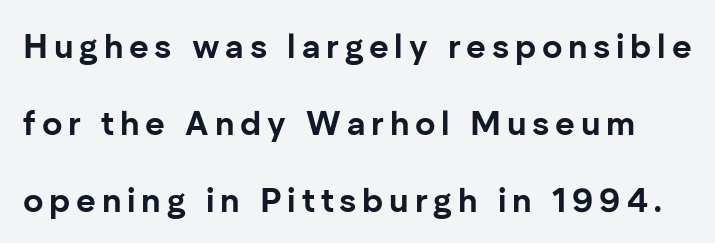
{"serif": "no", "italic": "no", "bold": "yes", "weight": "bold", "width": "normal", "stroke_contrast": "low", "x_height": "medium", "monospaced": "no", "underline": "no", "line_spacing": "loose", "line_spacing_ratio": 2.27, "glyph_px": 34}
